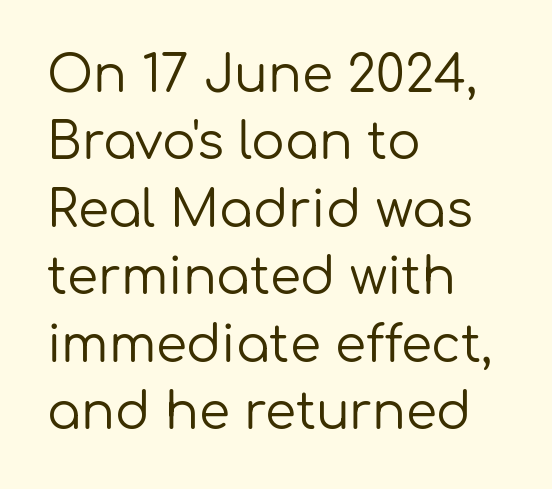
Q: Is the text bold? A: No.
Q: Is the text italic (slanted)? A: No, it is upright.
Q: Is the typeface a serif or a sans-serif typeface? A: Sans-serif.
Q: Is the text underlined? A: No.
Q: How is the paragraph aligned? A: Left-aligned.
Q: Is the spacing between letters normal or unusually wide? A: Normal.
Q: Is the spacing between lines tight, normal or loose? A: Normal.
Q: Width (condensed, normal, or wide)? A: Normal.
Q: Stroke contrast? A: Low.
Q: x-height? A: Medium.
Q: Monospaced? A: No.
